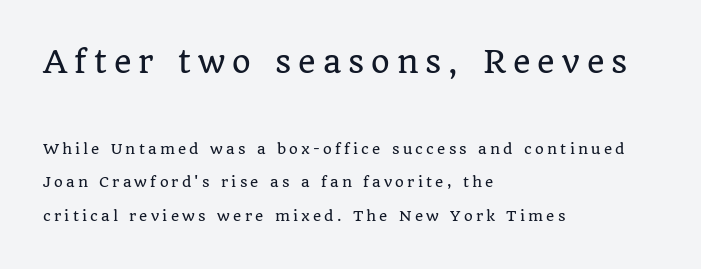
Q: Is the text italic (slanted)? A: No, it is upright.
Q: Is the typeface a serif or a sans-serif typeface? A: Serif.
Q: Is the text underlined? A: No.
Q: How is the paragraph aligned? A: Left-aligned.
Q: Is the spacing between letters normal or unusually wide? A: Unusually wide.
Q: Is the spacing between lines tight, normal or loose? A: Loose.
Q: Which block of text is set in a larger size, the first (top) or the second (bottom)? A: The first (top) one.
Q: Width (condensed, normal, or wide)? A: Normal.
Q: Stroke contrast? A: Low.
Q: x-height? A: Large.
Q: Monospaced? A: No.
